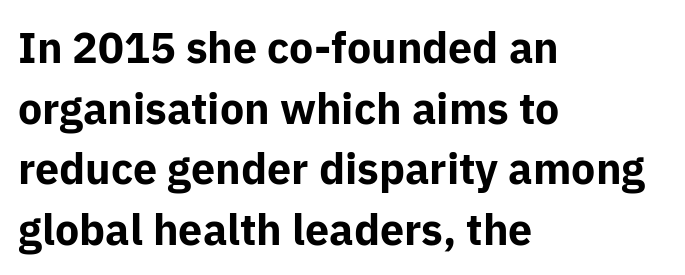
Q: Is the text bold? A: Yes.
Q: Is the text italic (slanted)? A: No, it is upright.
Q: Is the typeface a serif or a sans-serif typeface? A: Sans-serif.
Q: Is the text underlined? A: No.
Q: How is the paragraph aligned? A: Left-aligned.
Q: Is the spacing between letters normal or unusually wide? A: Normal.
Q: Is the spacing between lines tight, normal or loose? A: Normal.
Q: Width (condensed, normal, or wide)? A: Normal.
Q: Stroke contrast? A: Low.
Q: x-height? A: Medium.
Q: Monospaced? A: No.
